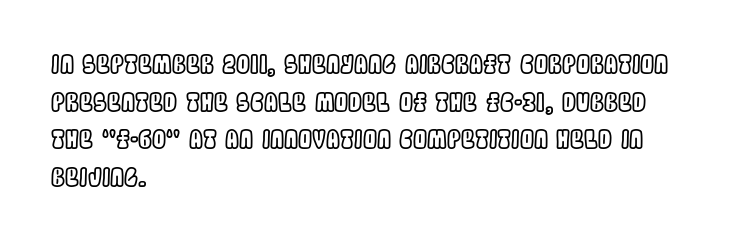
{"italic": "no", "underline": "no", "align": "left", "line_spacing": "normal", "line_spacing_ratio": 1.51, "letter_spacing": "normal", "letter_spacing_em": 0.0, "glyph_px": 25}
